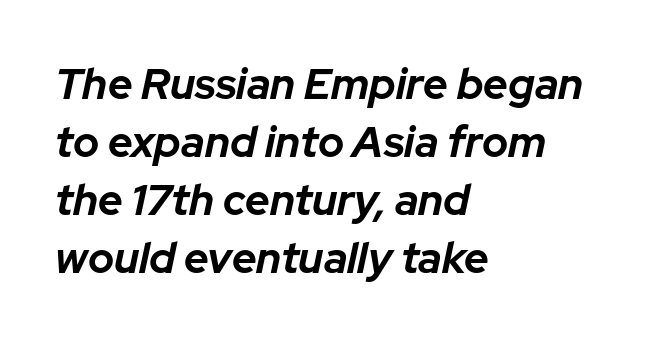
The image shows 43 px bold type, italic (leaning right); set left-aligned, normal line spacing (1.35x), normal letter spacing, not underlined; low stroke contrast and a medium x-height.
